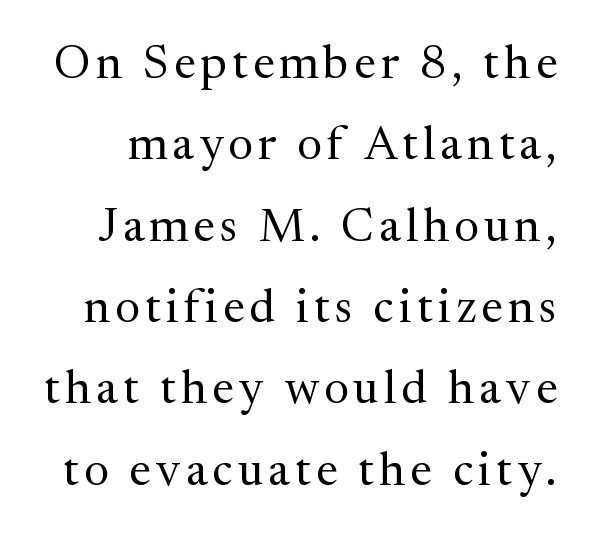
{"serif": "yes", "italic": "no", "bold": "no", "weight": "regular", "width": "normal", "stroke_contrast": "medium", "x_height": "medium", "monospaced": "no", "underline": "no", "line_spacing_ratio": 1.73, "glyph_px": 47}
